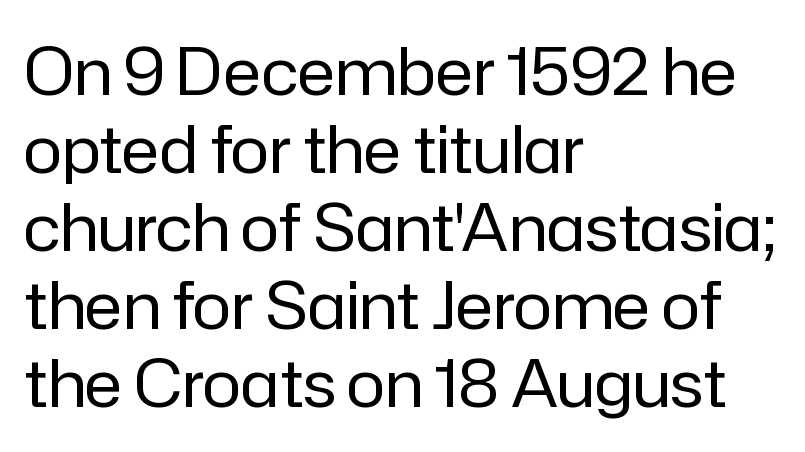
The image shows 65 px regular-weight sans-serif type, upright; set left-aligned, line spacing 1.2x, normal letter spacing, not underlined; low stroke contrast and a medium x-height.
